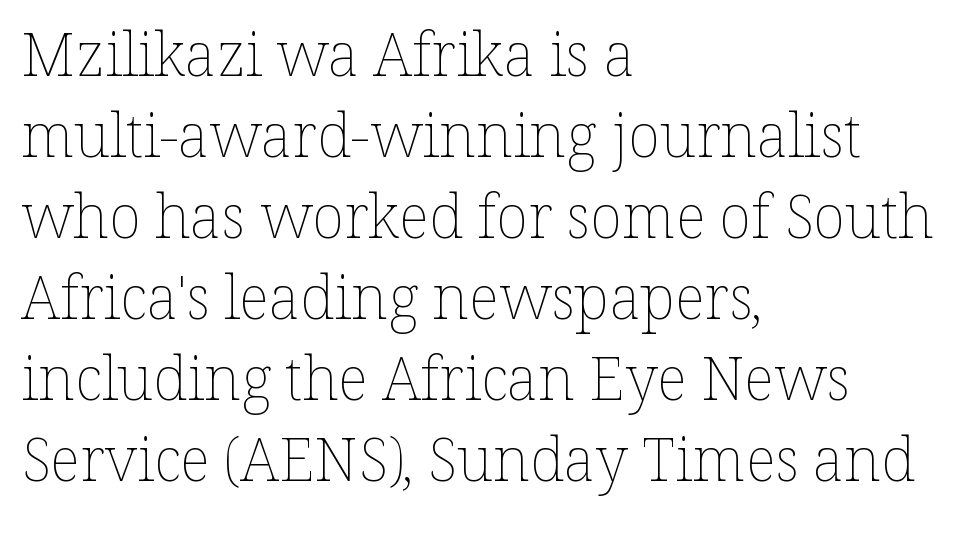
{"italic": "no", "bold": "no", "weight": "thin", "width": "normal", "stroke_contrast": "low", "x_height": "medium", "monospaced": "no", "underline": "no", "align": "left", "line_spacing": "normal", "line_spacing_ratio": 1.35, "letter_spacing": "normal", "letter_spacing_em": 0.0, "glyph_px": 60}
